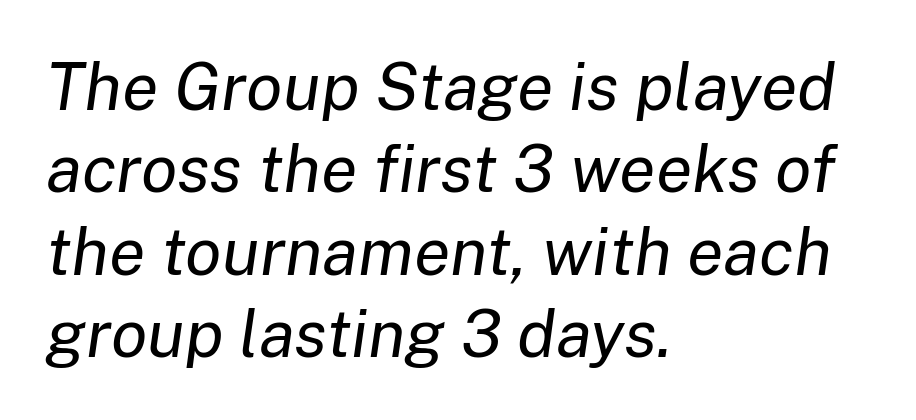
An italicized treatment has been applied to the whole sample. Reading down the block, your eye returns to a fixed left position each line. Glyph-to-glyph distance matches everyday printed text. The face used here is proportionally spaced, like ordinary book or web type. No chunkiness to these letters — they're not bold. Clear beneath every line of the passage.
